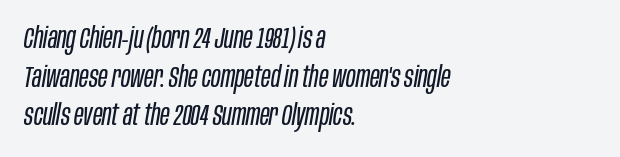
The image shows 29 px regular-weight, condensed type, italic (leaning right); set left-aligned, normal line spacing (1.33x), normal letter spacing, not underlined; low stroke contrast and a large x-height.
